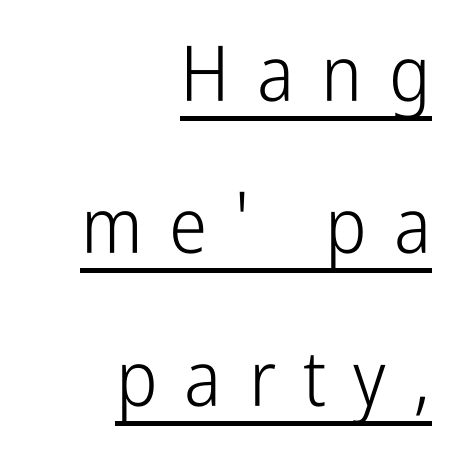
{"serif": "no", "italic": "no", "bold": "no", "weight": "light", "width": "condensed", "stroke_contrast": "low", "x_height": "medium", "monospaced": "no", "underline": "yes", "align": "right", "line_spacing": "loose", "line_spacing_ratio": 1.98, "letter_spacing": "wide", "letter_spacing_em": 0.35, "glyph_px": 77}
